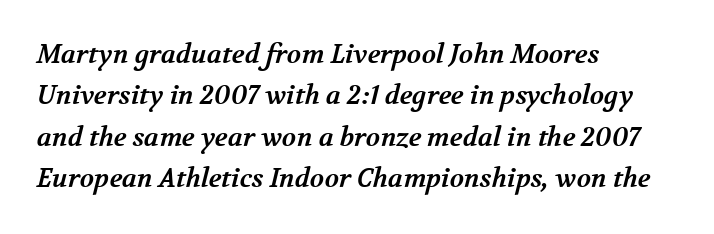
Q: Is the text bold? A: Yes.
Q: Is the text underlined? A: No.
Q: How is the paragraph aligned? A: Left-aligned.
Q: Is the spacing between letters normal or unusually wide? A: Normal.
Q: Is the spacing between lines tight, normal or loose? A: Normal.
